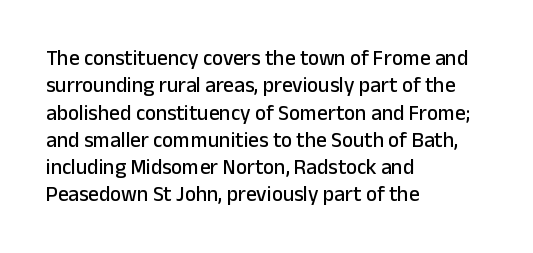
The image shows 21 px text type, upright; set left-aligned, normal line spacing (1.3x), normal letter spacing, not underlined.
